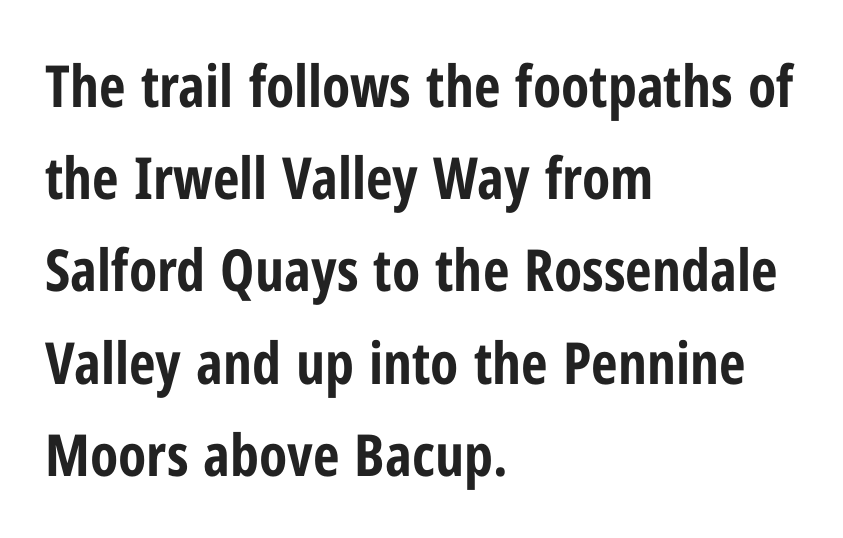
Words appear dense and cohesive because spacing is normal. The foot of each line stays bare and open. The lettering stays uniformly vertical, giving the passage a roman look. The designer left line spacing at the default. The lines are quadded left.
